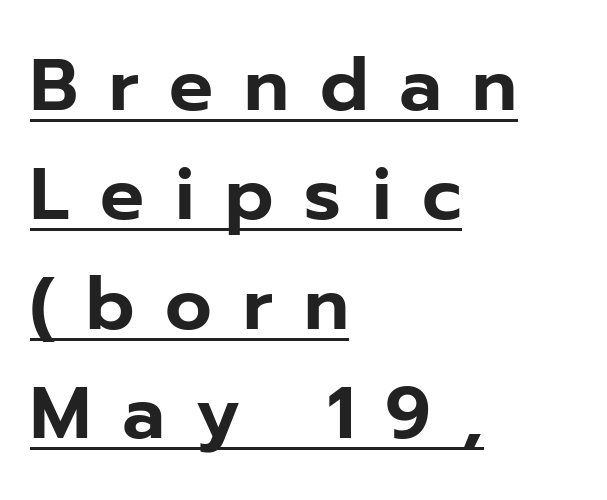
The image shows 73 px sans-serif type, upright; set left-aligned, normal line spacing (1.5x), unusually wide letter spacing (+0.42 em), underlined; low stroke contrast and a medium x-height.
